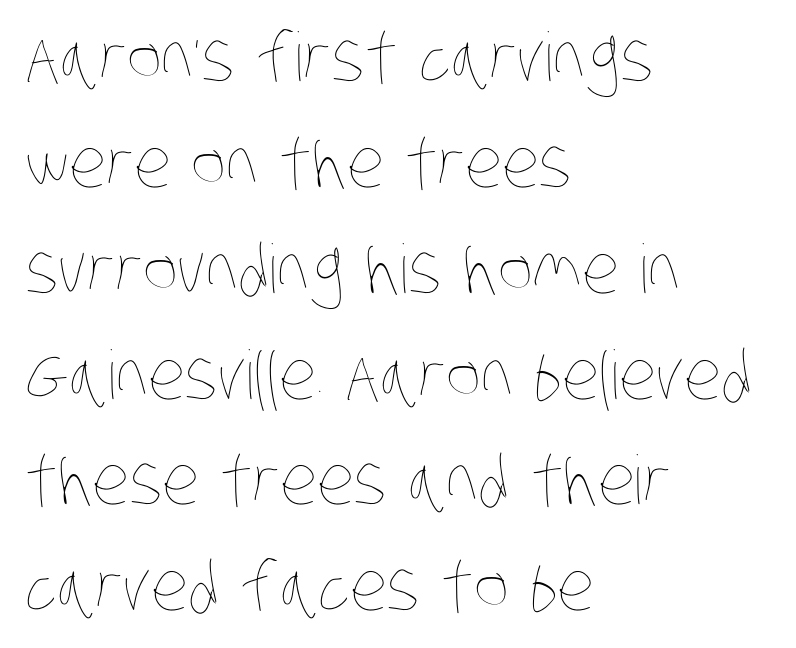
Each word holds together tightly as a unit, with standard inter-letter gaps. This reads as an unemphasized weight, regular at the heaviest. The vertical gap from one line to the next is medium. Is this a fixed-width face? No — the glyphs have proportional, varying widths.
